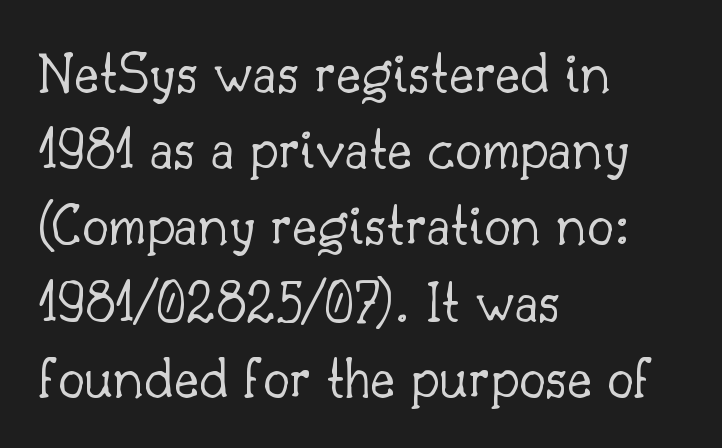
The passage shown stacks its lines at a standard gap. Stem width sits at or under what a default text font uses. The lines in this sample share a left origin and differ only in where they stop. Any mark beneath the type? The region is blank. Proportional: the letters do not fall into vertical columns.
